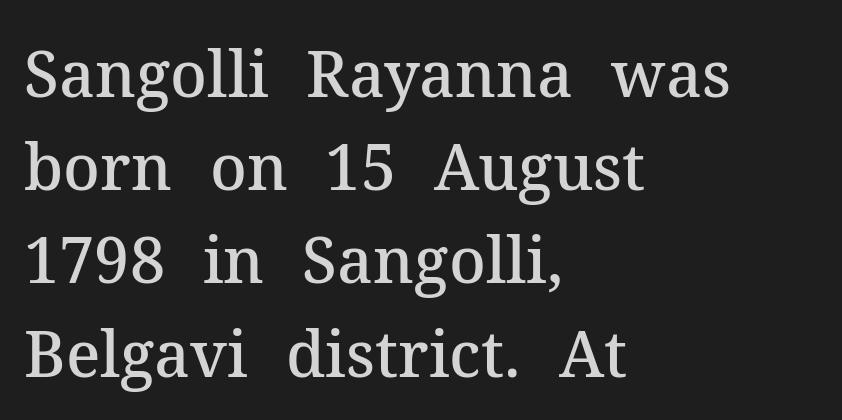
Character widths vary here, with narrow letters taking less room than wide ones. All the whitespace from short lines collects on the right. The rendering uses a moderate line-height, typical for paragraphs. The characters display serif detailing at their extremities. Look at the stroke-to-counter ratio: somewhat heavy, a semibold. The letters stand upright; this is a roman face.
